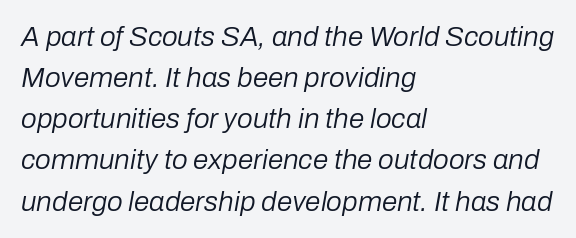
{"italic": "yes", "lean": "right", "slant_degrees": 10, "bold": "no", "weight": "regular", "width": "normal", "stroke_contrast": "low", "x_height": "medium", "monospaced": "no", "underline": "no", "align": "left", "line_spacing": "normal", "line_spacing_ratio": 1.47, "letter_spacing": "normal", "letter_spacing_em": 0.0, "glyph_px": 28}
